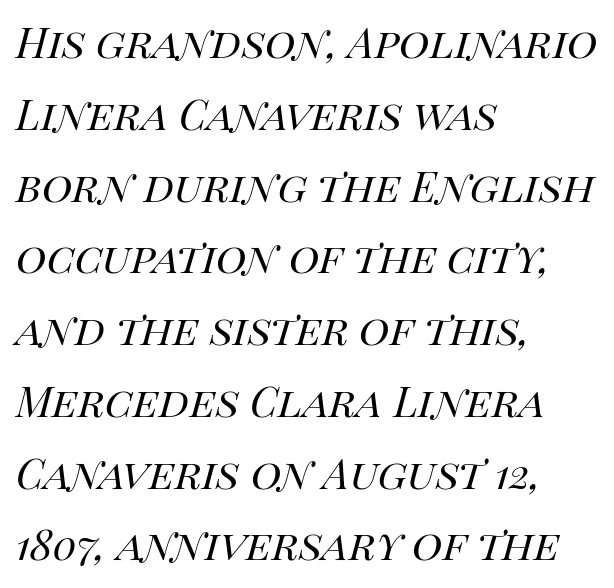
Q: Is the text bold? A: No.
Q: Is the text italic (slanted)? A: Yes, it leans right by about 14 degrees.
Q: Is the text underlined? A: No.
Q: How is the paragraph aligned? A: Left-aligned.
Q: Is the spacing between letters normal or unusually wide? A: Normal.
Q: Is the spacing between lines tight, normal or loose? A: Normal.
Q: Width (condensed, normal, or wide)? A: Normal.
Q: Stroke contrast? A: High.
Q: x-height? A: Large.
Q: Monospaced? A: No.
